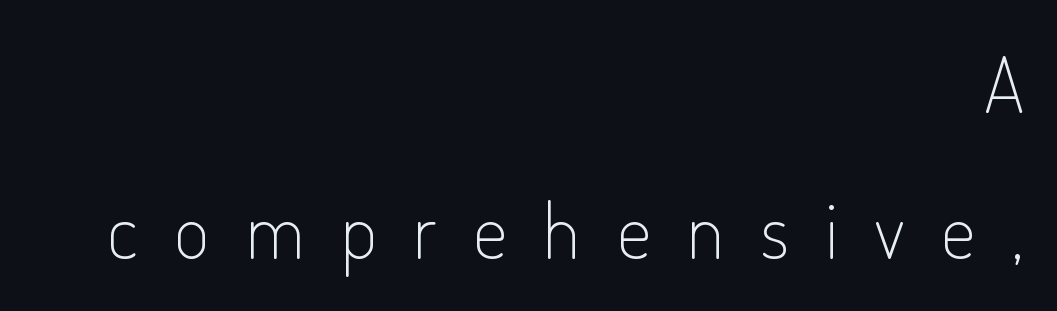
Q: Is the text bold? A: No.
Q: Is the text italic (slanted)? A: No, it is upright.
Q: Is the typeface a serif or a sans-serif typeface? A: Sans-serif.
Q: Is the text underlined? A: No.
Q: How is the paragraph aligned? A: Right-aligned.
Q: Is the spacing between letters normal or unusually wide? A: Unusually wide.
Q: Width (condensed, normal, or wide)? A: Condensed.
Q: Stroke contrast? A: Low.
Q: x-height? A: Small.
Q: Monospaced? A: No.
